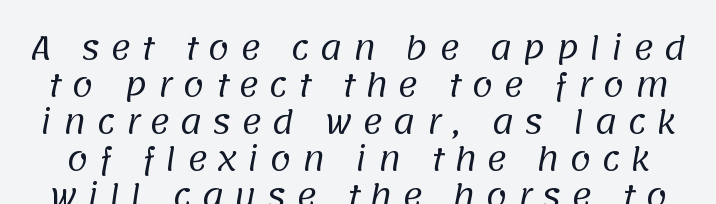
The image shows 31 px regular-weight sans-serif type; set line spacing 1.19x, unusually wide letter spacing (+0.32 em), not underlined; low stroke contrast and a large x-height.
